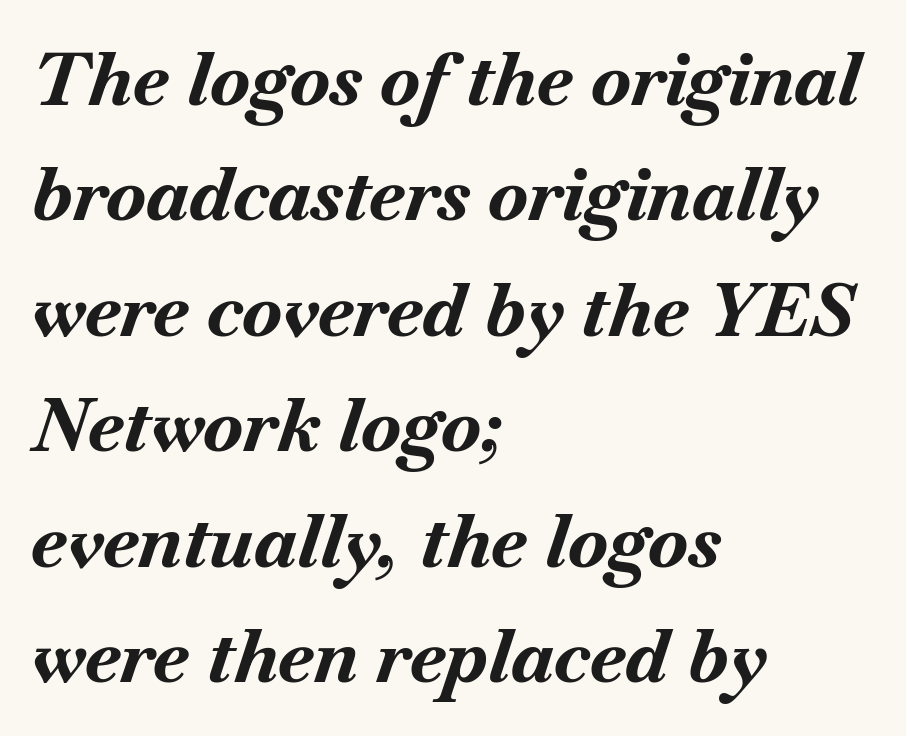
The passage shown is emphatically bold. Caption: standard tracking, unaltered. The space directly below the letters is spotless. This sample has the flowing, uneven cadence of proportional lettering. A typesetter would mark this as italic. The lines in this sample share a left origin and differ only in where they stop.
